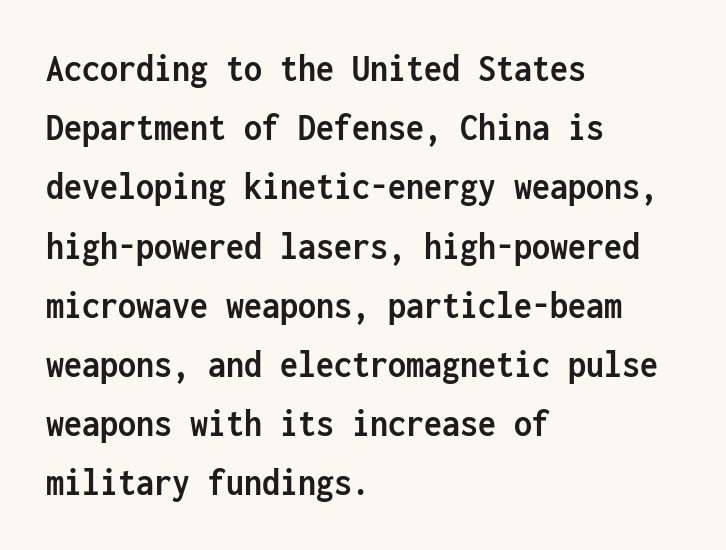
{"serif": "no", "italic": "no", "bold": "yes", "weight": "semibold", "width": "condensed", "stroke_contrast": "low", "x_height": "medium", "monospaced": "yes", "underline": "no", "align": "left", "line_spacing": "normal", "line_spacing_ratio": 1.48, "letter_spacing": "normal", "letter_spacing_em": 0.0, "glyph_px": 40}
